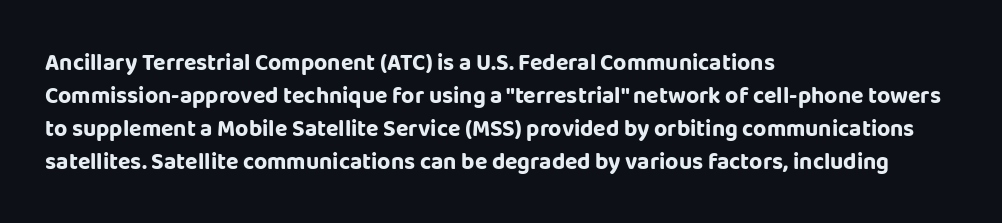
Q: Is the text bold? A: Yes.
Q: Is the text italic (slanted)? A: No, it is upright.
Q: Is the text underlined? A: No.
Q: How is the paragraph aligned? A: Left-aligned.
Q: Is the spacing between letters normal or unusually wide? A: Normal.
Q: Is the spacing between lines tight, normal or loose? A: Normal.
